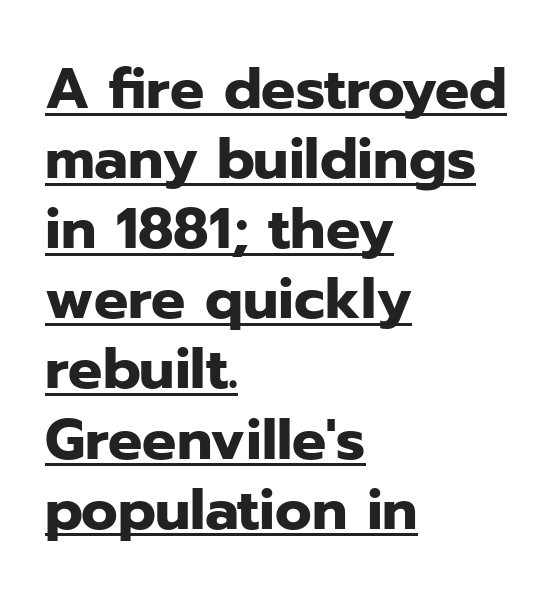
Q: Is the text bold? A: Yes.
Q: Is the text italic (slanted)? A: No, it is upright.
Q: Is the typeface a serif or a sans-serif typeface? A: Sans-serif.
Q: Is the text underlined? A: Yes.
Q: How is the paragraph aligned? A: Left-aligned.
Q: Is the spacing between letters normal or unusually wide? A: Normal.
Q: Width (condensed, normal, or wide)? A: Normal.
Q: Stroke contrast? A: Low.
Q: x-height? A: Medium.
Q: Monospaced? A: No.
